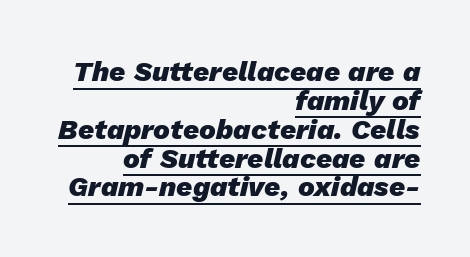
The image shows 28 px heavy type, italic (leaning right); set right-aligned, tight line spacing (1.03x), normal letter spacing, underlined; low stroke contrast and a medium x-height.
